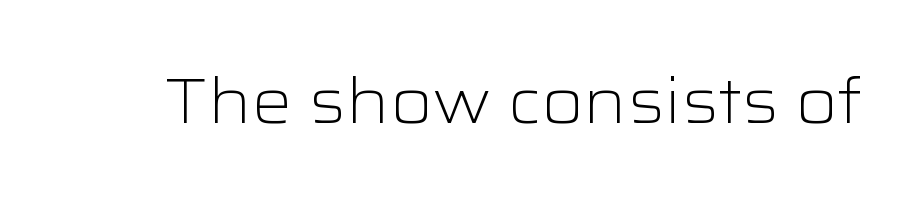
{"serif": "no", "italic": "no", "bold": "no", "weight": "light", "width": "wide", "stroke_contrast": "low", "x_height": "medium", "monospaced": "no", "underline": "no", "letter_spacing": "normal", "letter_spacing_em": 0.0, "glyph_px": 64}
